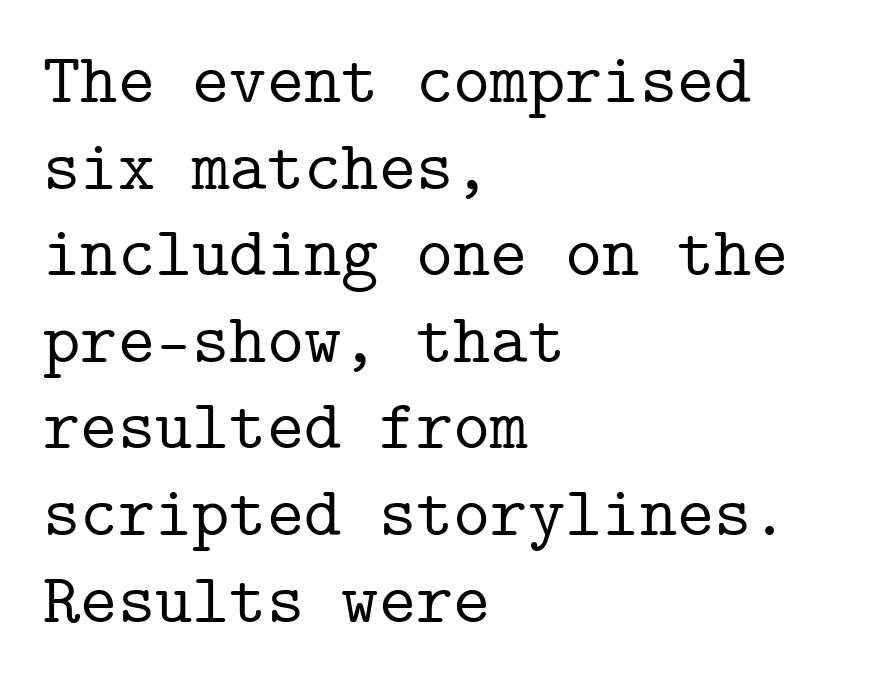
{"serif": "yes", "italic": "no", "width": "normal", "stroke_contrast": "low", "x_height": "medium", "monospaced": "yes", "underline": "no", "align": "left", "line_spacing_ratio": 1.22, "letter_spacing": "normal", "letter_spacing_em": 0.0, "glyph_px": 71}
